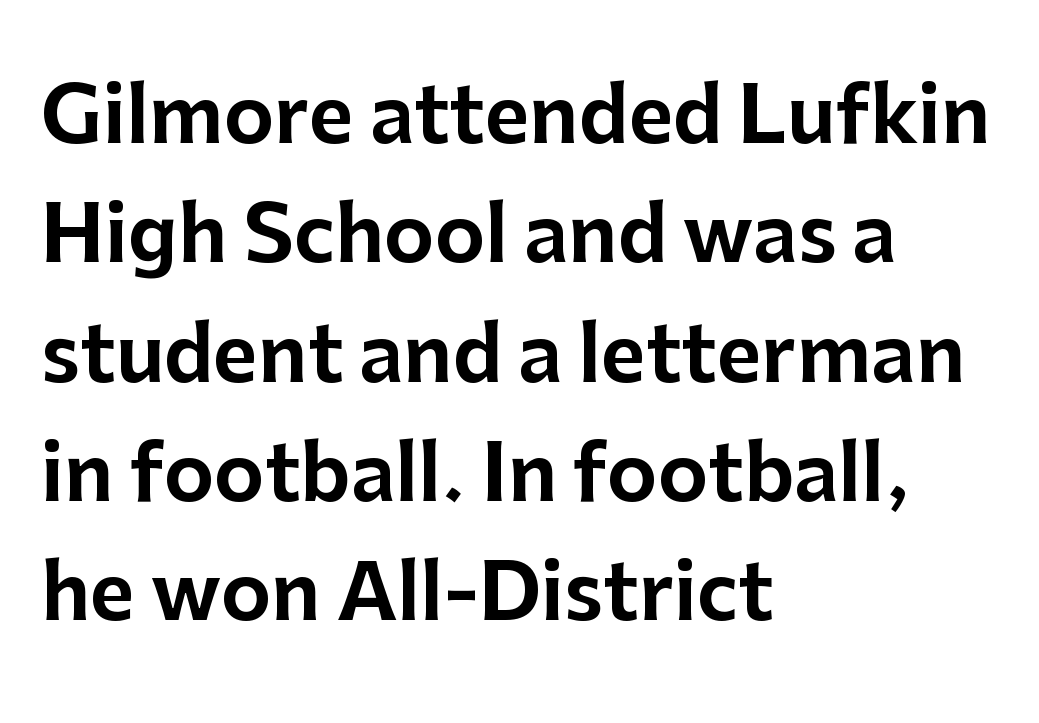
{"serif": "no", "italic": "no", "width": "normal", "stroke_contrast": "low", "x_height": "medium", "monospaced": "no", "underline": "no", "align": "left", "line_spacing": "normal", "line_spacing_ratio": 1.55, "letter_spacing": "normal", "letter_spacing_em": 0.0, "glyph_px": 77}
